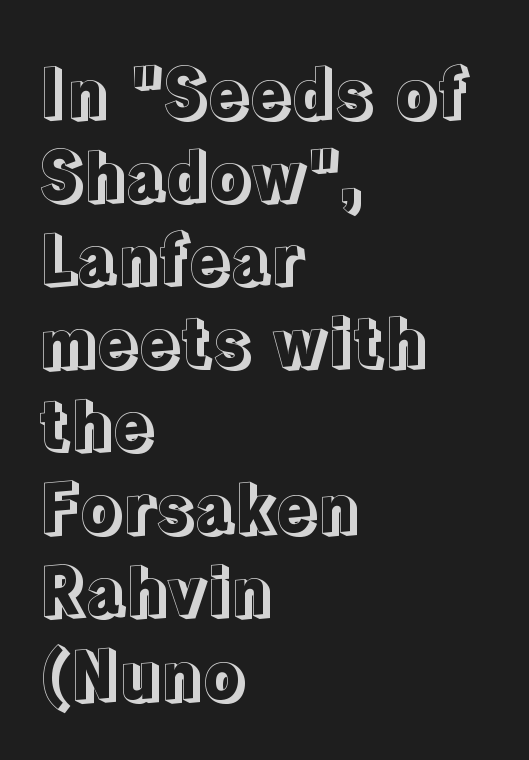
{"italic": "no", "width": "normal", "x_height": "medium", "monospaced": "no", "underline": "no", "align": "left", "line_spacing_ratio": 1.24, "letter_spacing": "normal", "letter_spacing_em": 0.0, "glyph_px": 67}
